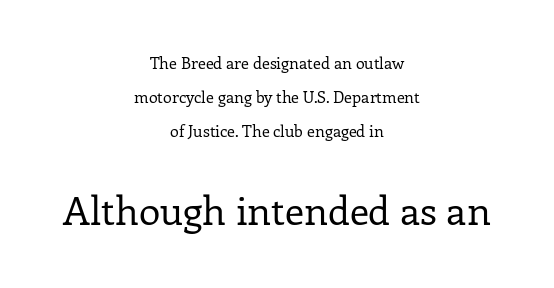
{"serif": "yes", "italic": "no", "bold": "no", "weight": "regular", "width": "normal", "stroke_contrast": "low", "x_height": "medium", "monospaced": "no", "underline": "no", "align": "center", "line_spacing": "loose", "line_spacing_ratio": 2.11, "letter_spacing": "normal", "letter_spacing_em": 0.0, "larger_block": "second", "size_ratio": 2.44, "glyph_px": 39}
